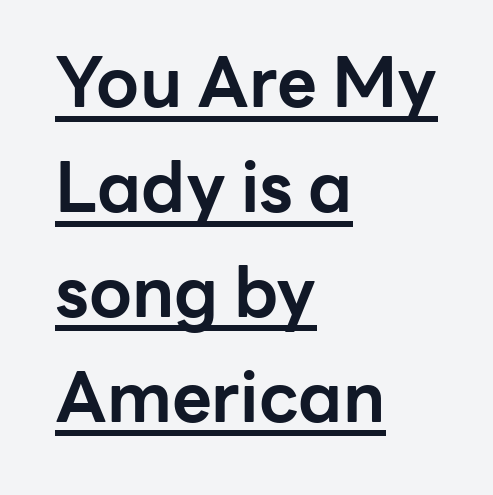
The image shows 69 px bold sans-serif type, upright; set left-aligned, normal line spacing (1.52x), normal letter spacing, underlined; low stroke contrast and a medium x-height.
